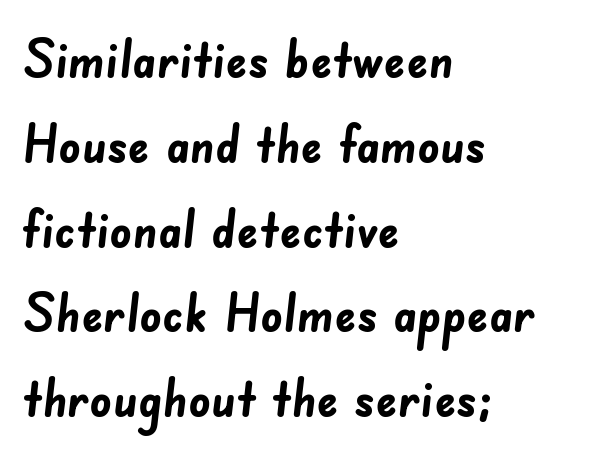
The image shows 54 px semibold sans-serif type; set left-aligned, normal line spacing (1.57x), normal letter spacing, not underlined; low stroke contrast and a small x-height.
